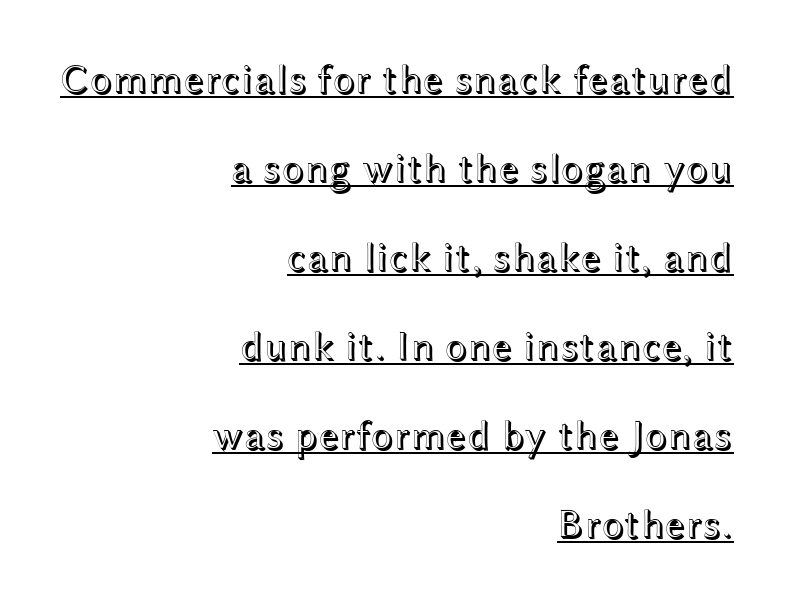
The image shows 41 px wide type, upright; set right-aligned, loose line spacing (2.17x), normal letter spacing, underlined; a medium x-height.
